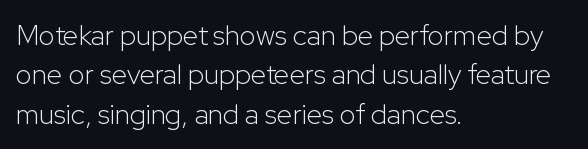
The image shows 28 px light sans-serif type, upright; set left-aligned, normal line spacing (1.41x), normal letter spacing, not underlined; low stroke contrast and a medium x-height.
